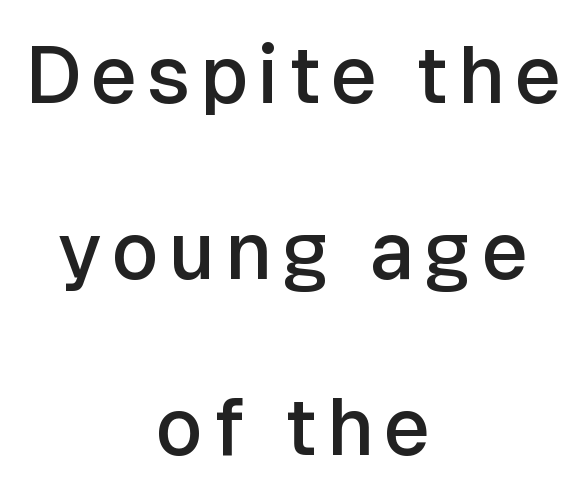
I'd describe the lettering as semibold — firm but not a full bold. Do the characters align in a grid? No, the font is proportional. Unlike italic type, these characters show no tilt at all. What's the leading like? Stretched, with rows far apart. Are there feet on the stems? There aren't — it's a sans. The rendering positions every line midway between the sides.
